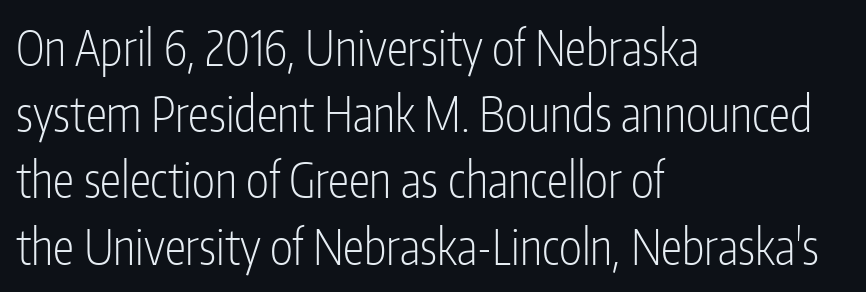
Q: Is the text bold? A: No.
Q: Is the text italic (slanted)? A: No, it is upright.
Q: Is the typeface a serif or a sans-serif typeface? A: Sans-serif.
Q: Is the text underlined? A: No.
Q: How is the paragraph aligned? A: Left-aligned.
Q: Is the spacing between letters normal or unusually wide? A: Normal.
Q: Is the spacing between lines tight, normal or loose? A: Normal.
Q: Width (condensed, normal, or wide)? A: Condensed.
Q: Stroke contrast? A: Low.
Q: x-height? A: Medium.
Q: Monospaced? A: No.
